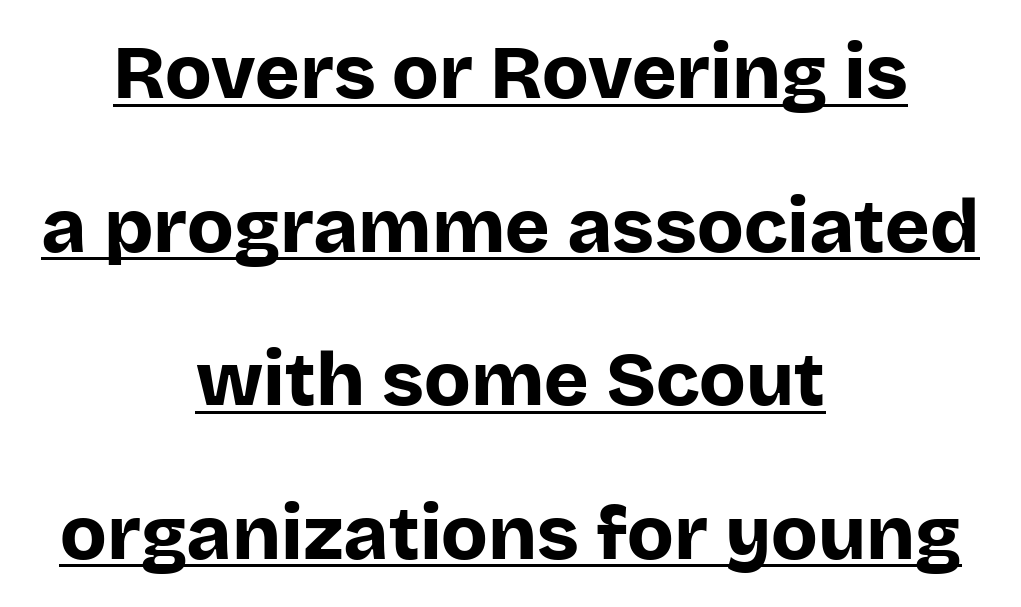
Q: Is the text bold? A: Yes.
Q: Is the text italic (slanted)? A: No, it is upright.
Q: Is the typeface a serif or a sans-serif typeface? A: Sans-serif.
Q: Is the text underlined? A: Yes.
Q: How is the paragraph aligned? A: Centered.
Q: Is the spacing between letters normal or unusually wide? A: Normal.
Q: Is the spacing between lines tight, normal or loose? A: Loose.
Q: Width (condensed, normal, or wide)? A: Normal.
Q: Stroke contrast? A: Low.
Q: x-height? A: Large.
Q: Monospaced? A: No.
